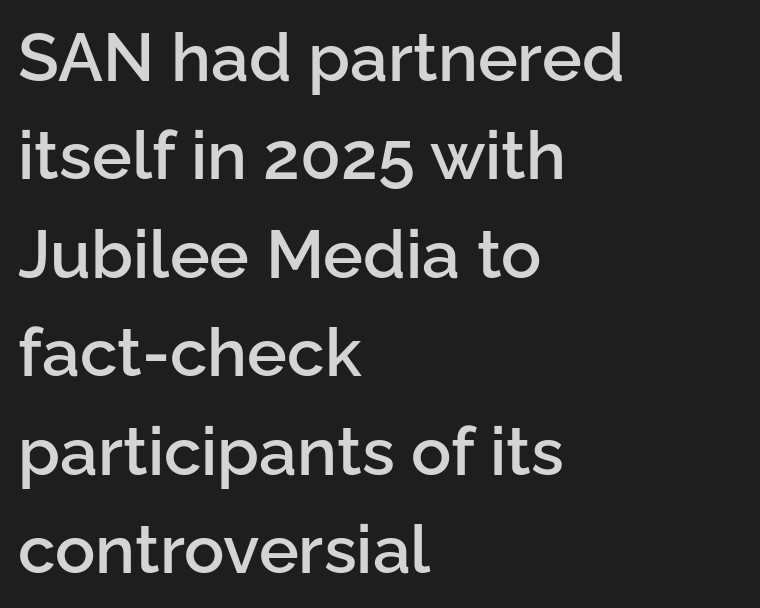
Q: Is the text bold? A: Semi-bold.
Q: Is the text italic (slanted)? A: No, it is upright.
Q: Is the typeface a serif or a sans-serif typeface? A: Sans-serif.
Q: Is the text underlined? A: No.
Q: How is the paragraph aligned? A: Left-aligned.
Q: Is the spacing between letters normal or unusually wide? A: Normal.
Q: Is the spacing between lines tight, normal or loose? A: Normal.
Q: Width (condensed, normal, or wide)? A: Normal.
Q: Stroke contrast? A: Low.
Q: x-height? A: Medium.
Q: Monospaced? A: No.
